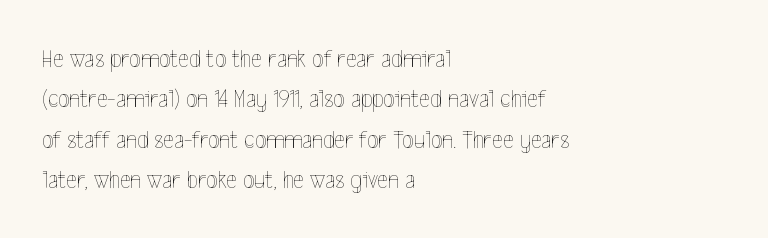
{"italic": "no", "bold": "no", "underline": "no", "align": "left", "line_spacing": "normal", "line_spacing_ratio": 1.55, "letter_spacing": "normal", "letter_spacing_em": 0.0, "glyph_px": 26}
